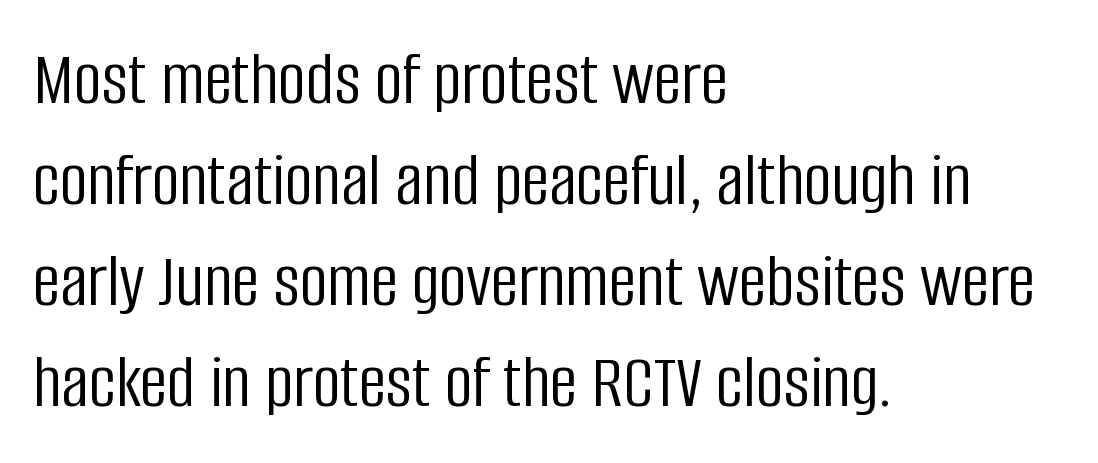
Q: Is the text bold? A: No.
Q: Is the text italic (slanted)? A: No, it is upright.
Q: Is the typeface a serif or a sans-serif typeface? A: Sans-serif.
Q: Is the text underlined? A: No.
Q: How is the paragraph aligned? A: Left-aligned.
Q: Is the spacing between letters normal or unusually wide? A: Normal.
Q: Is the spacing between lines tight, normal or loose? A: Normal.
Q: Width (condensed, normal, or wide)? A: Condensed.
Q: Stroke contrast? A: Low.
Q: x-height? A: Large.
Q: Monospaced? A: No.
